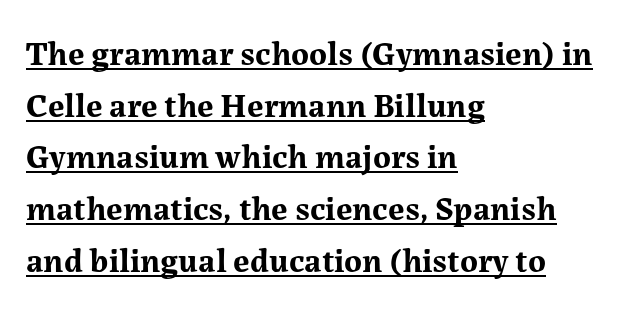
Typeset ragged right — the left edge is the straight one. Serifs: yes, visible at the terminals of the letterforms. The letters advance in unequal steps, a hallmark of proportional type. Look at the tracking — it's just the regular setting, nothing added.
